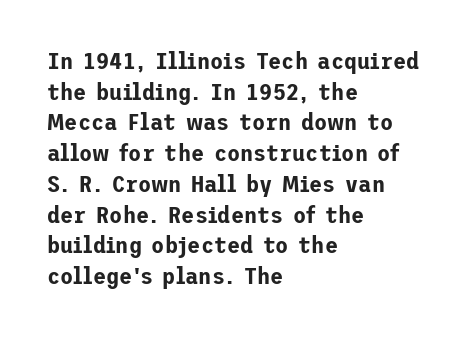
Q: Is the text italic (slanted)? A: No, it is upright.
Q: Is the text underlined? A: No.
Q: How is the paragraph aligned? A: Left-aligned.
Q: Is the spacing between letters normal or unusually wide? A: Normal.
Q: Is the spacing between lines tight, normal or loose? A: Normal.
